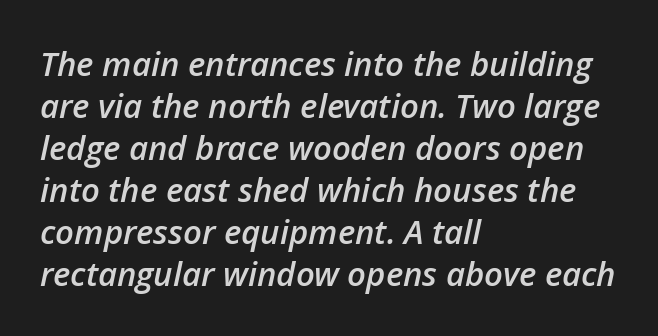
The image shows 33 px semibold type, italic (leaning right); set left-aligned, normal line spacing (1.27x), normal letter spacing, not underlined; low stroke contrast and a medium x-height.
